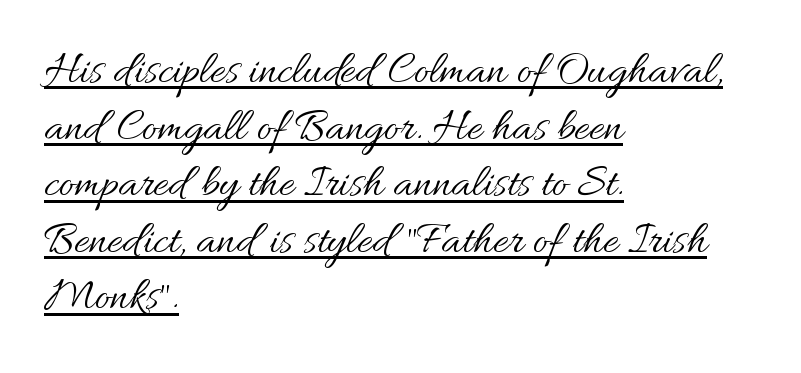
The image shows 46 px regular-weight type; set left-aligned, line spacing 1.23x, normal letter spacing, underlined; medium stroke contrast and a small x-height.
